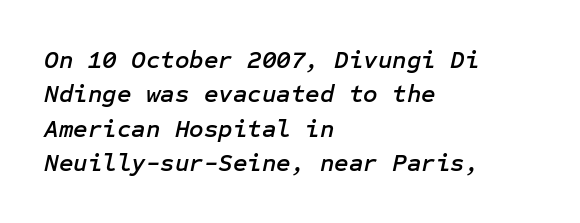
{"italic": "yes", "lean": "right", "slant_degrees": 12, "underline": "no", "align": "left", "line_spacing": "normal", "line_spacing_ratio": 1.38, "letter_spacing": "normal", "letter_spacing_em": 0.0, "glyph_px": 25}
